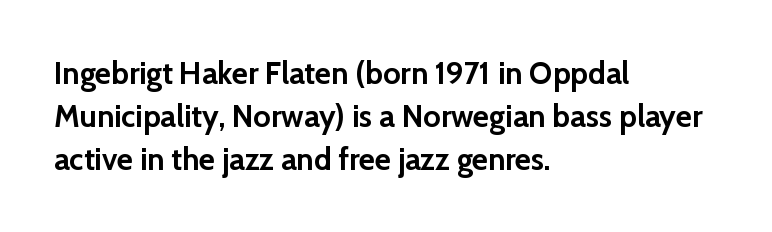
The image shows 31 px semibold sans-serif type, upright; set left-aligned, normal line spacing (1.38x), normal letter spacing, not underlined; low stroke contrast and a medium x-height.
